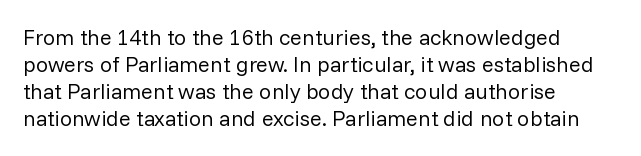
{"italic": "no", "bold": "no", "underline": "no", "align": "left", "line_spacing_ratio": 1.23, "letter_spacing": "normal", "letter_spacing_em": 0.0, "glyph_px": 22}
